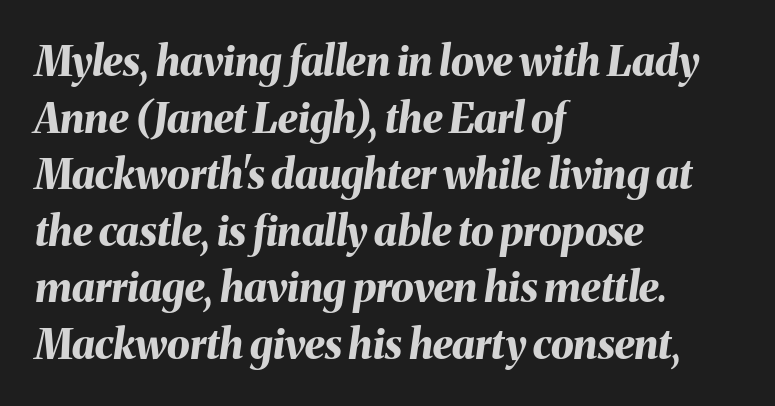
{"italic": "yes", "lean": "right", "slant_degrees": 8, "bold": "yes", "weight": "bold", "width": "normal", "stroke_contrast": "medium", "x_height": "medium", "monospaced": "no", "underline": "no", "align": "left", "line_spacing": "normal", "line_spacing_ratio": 1.38, "letter_spacing": "normal", "letter_spacing_em": 0.0, "glyph_px": 41}
